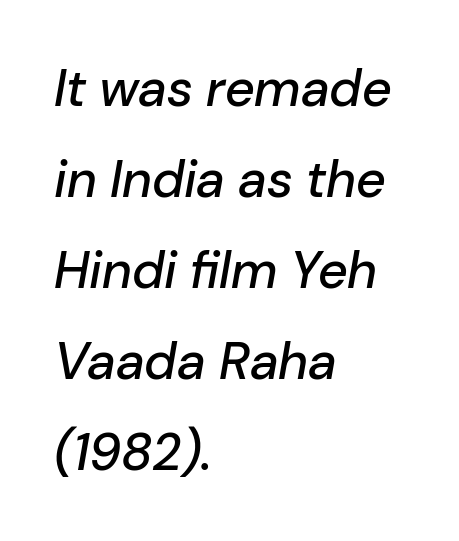
Q: Is the text italic (slanted)? A: Yes, it leans right by about 10 degrees.
Q: Is the text underlined? A: No.
Q: How is the paragraph aligned? A: Left-aligned.
Q: Is the spacing between letters normal or unusually wide? A: Normal.
Q: Width (condensed, normal, or wide)? A: Normal.
Q: Stroke contrast? A: Low.
Q: x-height? A: Medium.
Q: Monospaced? A: No.
